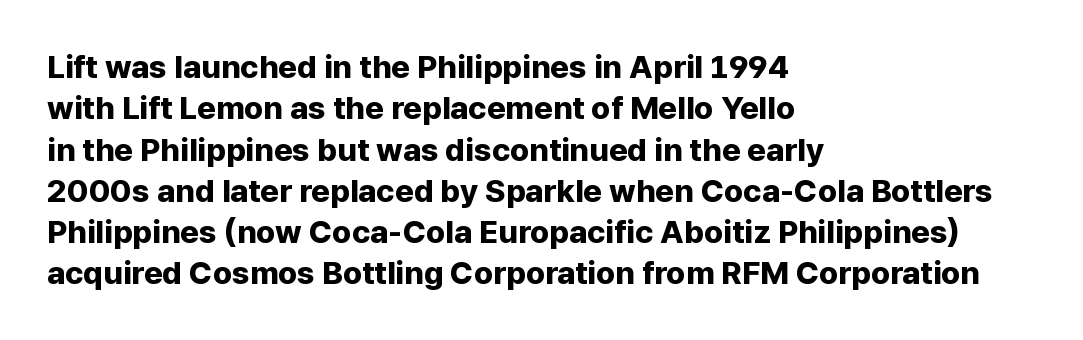
Q: Is the text bold? A: Yes.
Q: Is the text italic (slanted)? A: No, it is upright.
Q: Is the typeface a serif or a sans-serif typeface? A: Sans-serif.
Q: Is the text underlined? A: No.
Q: How is the paragraph aligned? A: Left-aligned.
Q: Is the spacing between letters normal or unusually wide? A: Normal.
Q: Is the spacing between lines tight, normal or loose? A: Normal.
Q: Width (condensed, normal, or wide)? A: Normal.
Q: Stroke contrast? A: Low.
Q: x-height? A: Medium.
Q: Monospaced? A: No.
